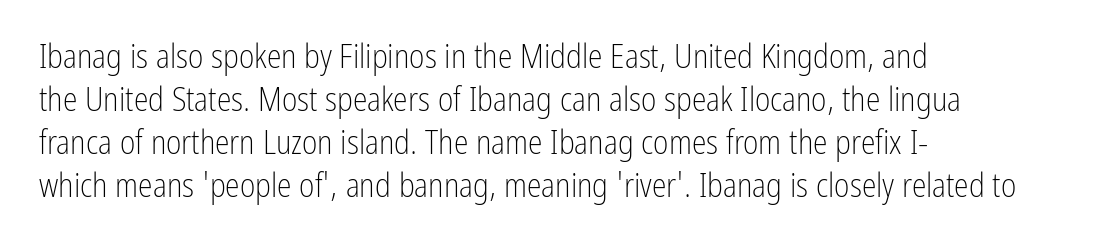
Q: Is the text bold? A: No.
Q: Is the text italic (slanted)? A: No, it is upright.
Q: Is the typeface a serif or a sans-serif typeface? A: Sans-serif.
Q: Is the text underlined? A: No.
Q: How is the paragraph aligned? A: Left-aligned.
Q: Is the spacing between letters normal or unusually wide? A: Normal.
Q: Is the spacing between lines tight, normal or loose? A: Normal.
Q: Width (condensed, normal, or wide)? A: Condensed.
Q: Stroke contrast? A: Low.
Q: x-height? A: Medium.
Q: Monospaced? A: No.
